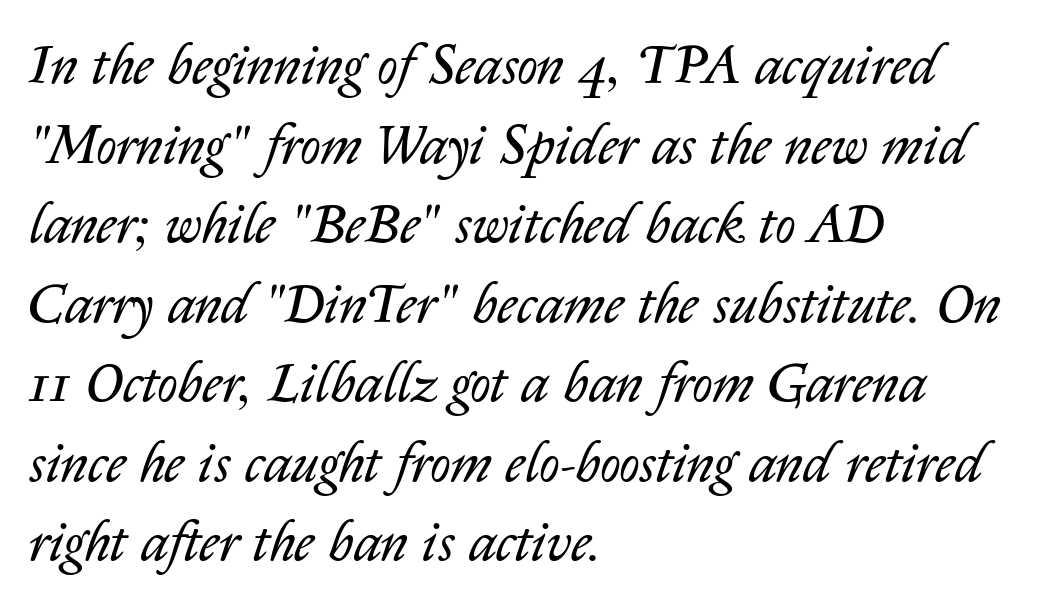
{"italic": "yes", "lean": "right", "slant_degrees": 14, "bold": "no", "weight": "regular", "width": "normal", "stroke_contrast": "low", "x_height": "medium", "monospaced": "no", "underline": "no", "align": "left", "line_spacing": "normal", "line_spacing_ratio": 1.42, "letter_spacing": "normal", "letter_spacing_em": 0.0, "glyph_px": 56}
